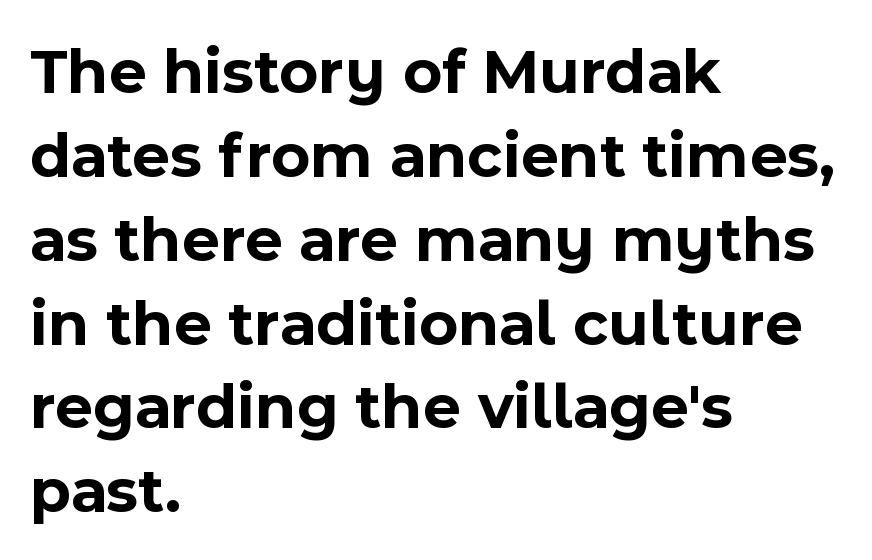
The image shows 65 px bold sans-serif type, upright; set left-aligned, normal line spacing (1.29x), normal letter spacing, not underlined; a medium x-height.
